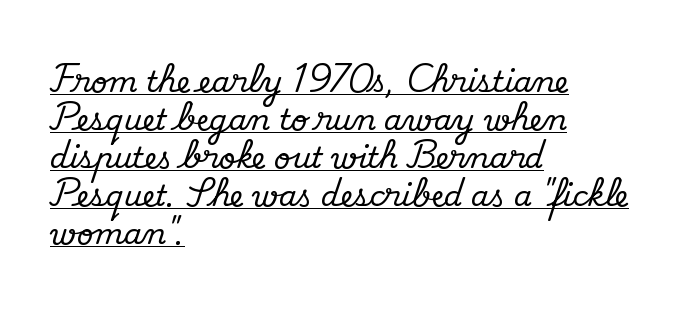
This sample carries an underscore along the baseline area. Glyph-to-glyph distance matches everyday printed text. Type style note: has serifs. Vertically, the passage feels balanced, rows spaced as you'd expect.
